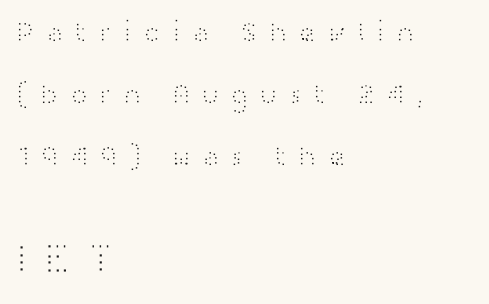
{"serif": "no", "italic": "no", "bold": "no", "weight": "light", "width": "wide", "stroke_contrast": "high", "x_height": "medium", "monospaced": "no", "underline": "no", "align": "left", "line_spacing": "loose", "line_spacing_ratio": 2.13, "letter_spacing": "wide", "letter_spacing_em": 0.34, "larger_block": "second", "size_ratio": 1.48, "glyph_px": 43}
